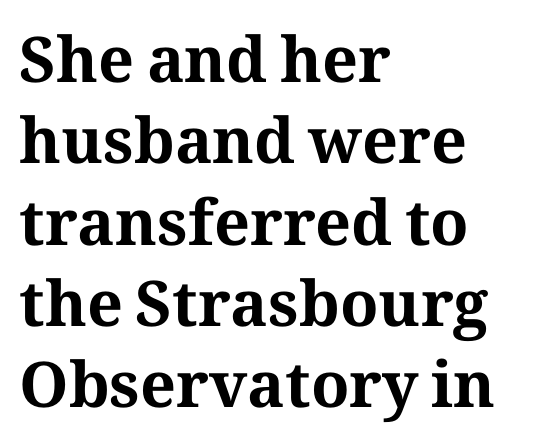
Spacing verdict: proportional, widths tailored to each character. Alignment: flush left. The letters stand straight up with perfectly vertical stems. Each new line begins a customary step beneath the previous one.
